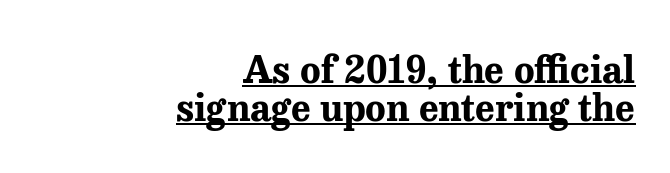
Underlined type. Each new line begins almost immediately beneath the previous one. Is this a sans? No — the strokes have serifs. Think of a printed novel: that variable character pitch is what you see here. Quick note: not italic, upright. The horizontal fit of the characters is conventional and even.
